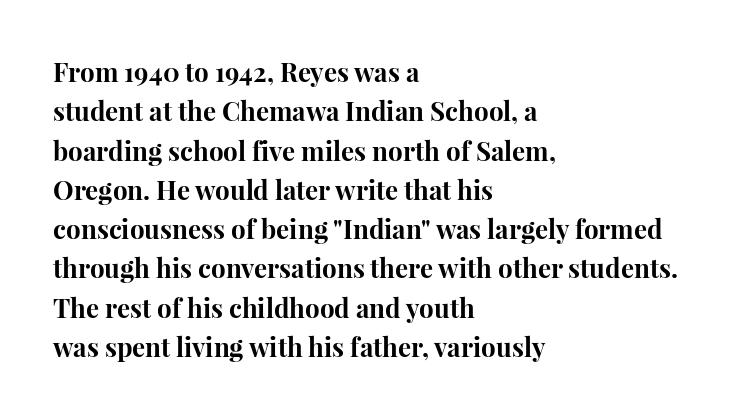
Typeset ragged right — the left edge is the straight one. The passage shown is not underscored anywhere. The lettering stays uniformly vertical, giving the passage a roman look. Short note: letters normally spaced.
